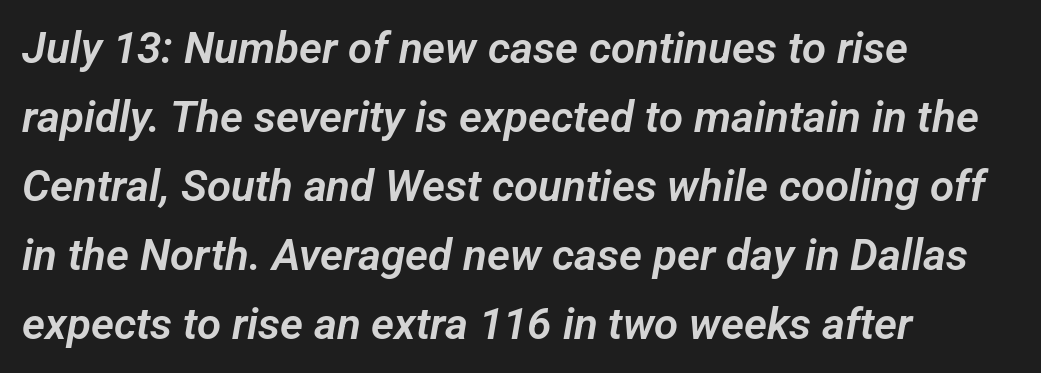
{"serif": "no", "width": "normal", "stroke_contrast": "low", "x_height": "medium", "monospaced": "no", "underline": "no", "align": "left", "line_spacing": "normal", "line_spacing_ratio": 1.57, "letter_spacing": "normal", "letter_spacing_em": 0.0, "glyph_px": 44}
